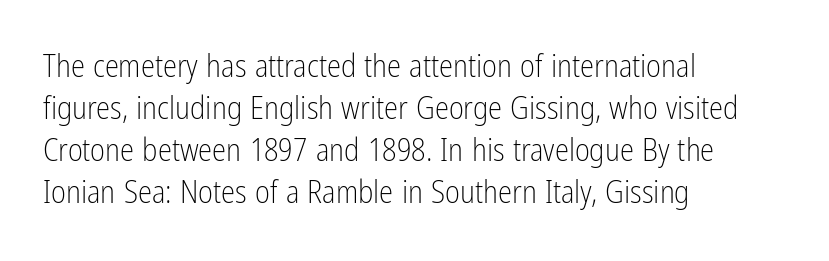
{"serif": "no", "italic": "no", "bold": "no", "weight": "light", "width": "condensed", "stroke_contrast": "low", "x_height": "medium", "monospaced": "no", "underline": "no", "align": "left", "line_spacing": "normal", "line_spacing_ratio": 1.31, "letter_spacing": "normal", "letter_spacing_em": 0.0, "glyph_px": 32}
